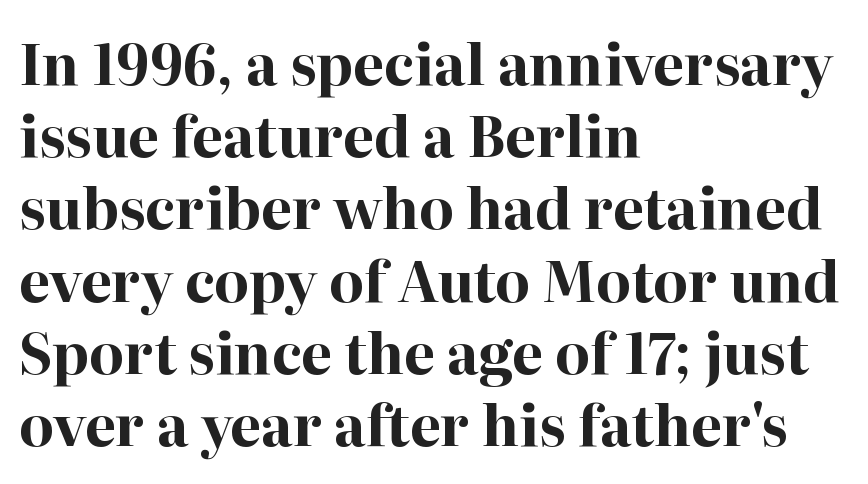
Q: Is the text bold? A: Yes.
Q: Is the text italic (slanted)? A: No, it is upright.
Q: Is the typeface a serif or a sans-serif typeface? A: Serif.
Q: Is the text underlined? A: No.
Q: How is the paragraph aligned? A: Left-aligned.
Q: Is the spacing between letters normal or unusually wide? A: Normal.
Q: Is the spacing between lines tight, normal or loose? A: Normal.
Q: Width (condensed, normal, or wide)? A: Normal.
Q: Stroke contrast? A: High.
Q: x-height? A: Medium.
Q: Monospaced? A: No.
